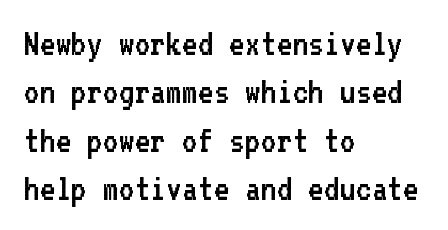
{"serif": "no", "italic": "no", "bold": "no", "weight": "regular", "width": "normal", "stroke_contrast": "low", "x_height": "medium", "monospaced": "yes", "underline": "no", "align": "left", "line_spacing": "normal", "line_spacing_ratio": 1.27, "letter_spacing": "normal", "letter_spacing_em": 0.0, "glyph_px": 38}
